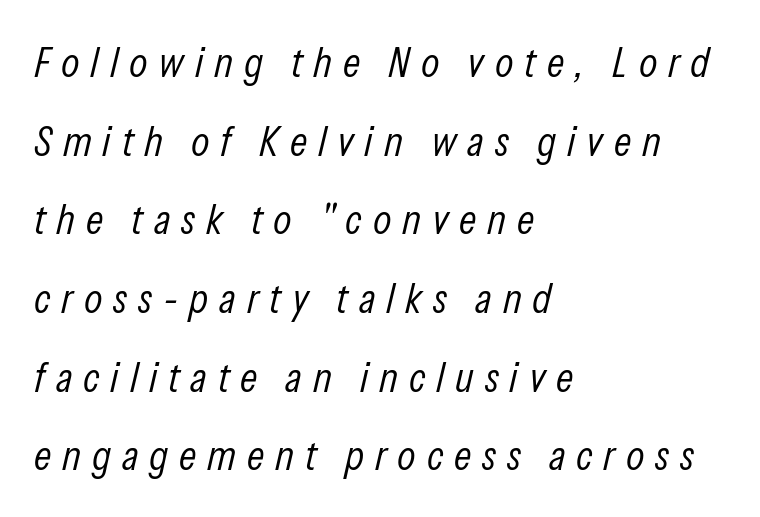
The image shows 43 px light, condensed type, italic (leaning right); set left-aligned, line spacing 1.83x, unusually wide letter spacing (+0.25 em), not underlined; low stroke contrast and a medium x-height.
